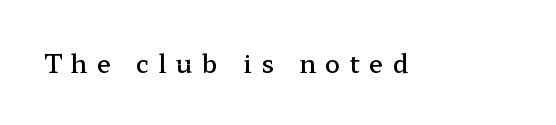
The image shows 25 px text type, upright; set unusually wide letter spacing (+0.38 em), not underlined.
